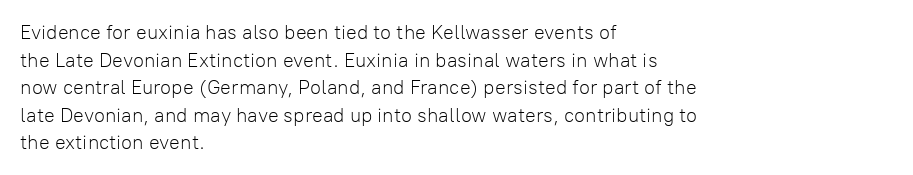
The image shows 20 px text type, upright; set left-aligned, normal line spacing (1.38x), normal letter spacing, not underlined.
